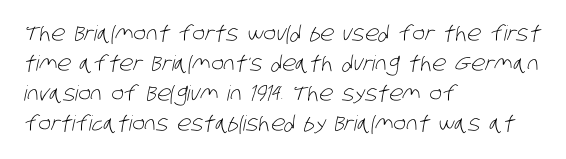
Has an underline been added? It has not. The face looks like a standard text weight, possibly lighter. The designer left line spacing at the default. Letter spacing: default.
